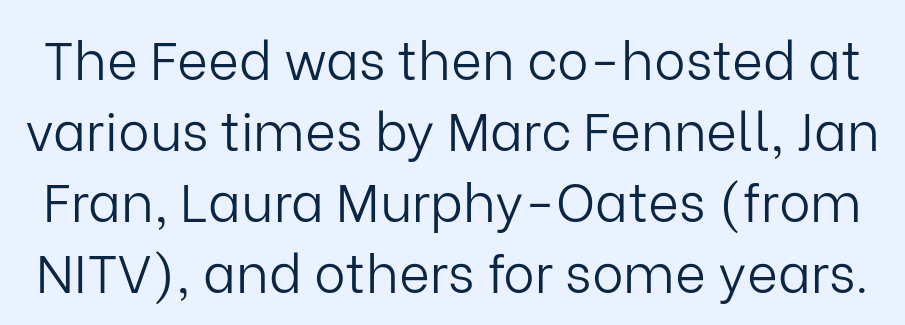
The image shows 53 px light sans-serif type, upright; set normal line spacing (1.34x), normal letter spacing, not underlined; low stroke contrast and a medium x-height.
